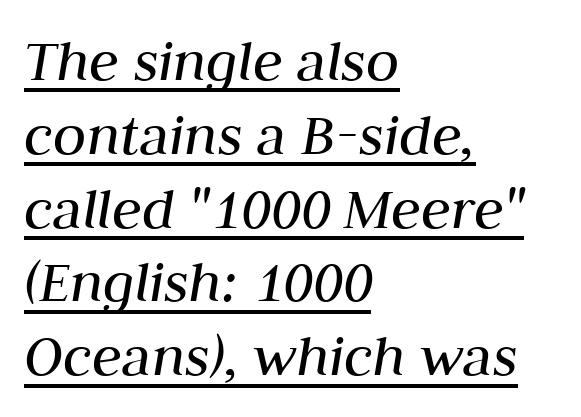
Characters are canted at an angle relative to the baseline's perpendicular. Where is the straight margin? On the left. Is this a fixed-width face? No — the glyphs have proportional, varying widths. The letters sit at their default tracking, neither squeezed nor spread. Stems and bowls with no extra thickness — not bold.
